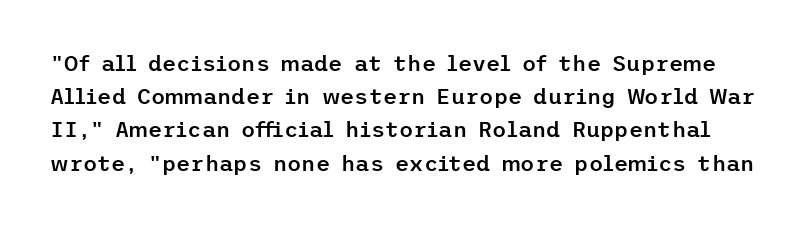
{"italic": "no", "bold": "semi", "underline": "no", "line_spacing": "normal", "line_spacing_ratio": 1.51, "letter_spacing": "normal", "letter_spacing_em": 0.0, "glyph_px": 22}
